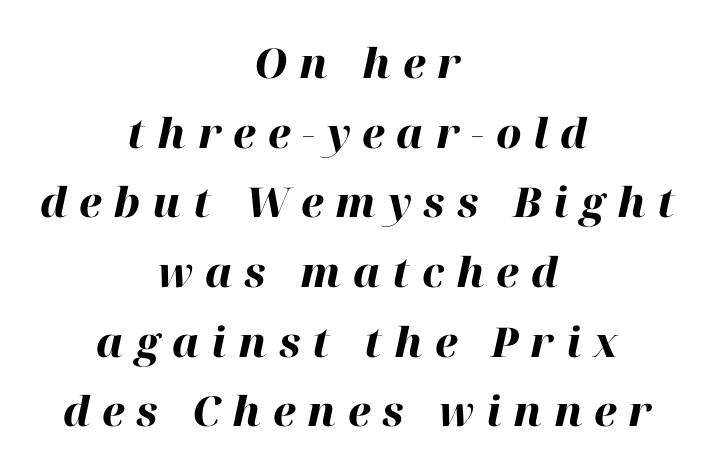
The image shows 41 px heavy type, italic (leaning right); set centered, normal line spacing (1.7x), unusually wide letter spacing (+0.29 em), not underlined; high stroke contrast and a medium x-height.
